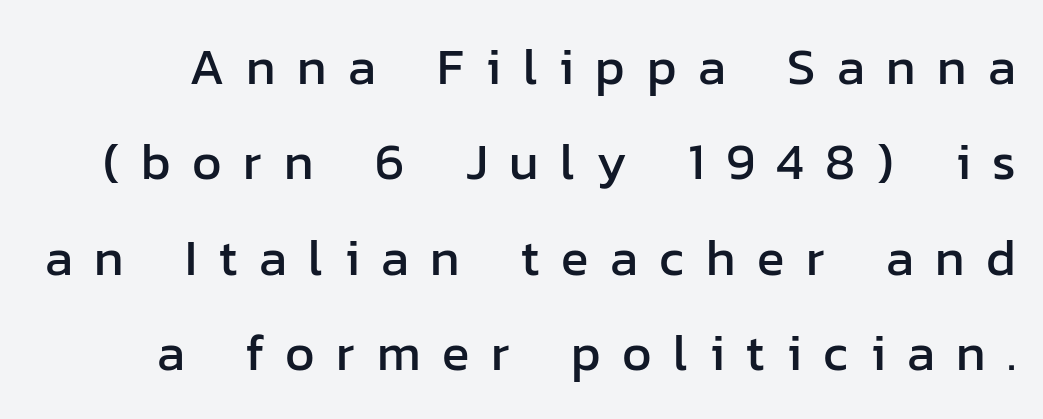
{"serif": "no", "italic": "no", "width": "normal", "stroke_contrast": "low", "x_height": "medium", "monospaced": "no", "underline": "no", "line_spacing_ratio": 1.87, "letter_spacing": "wide", "letter_spacing_em": 0.42, "glyph_px": 51}
